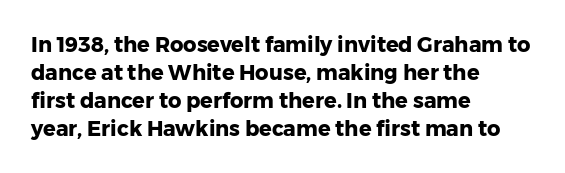
{"italic": "no", "bold": "yes", "underline": "no", "align": "left", "line_spacing": "normal", "line_spacing_ratio": 1.33, "letter_spacing": "normal", "letter_spacing_em": 0.0, "glyph_px": 21}
